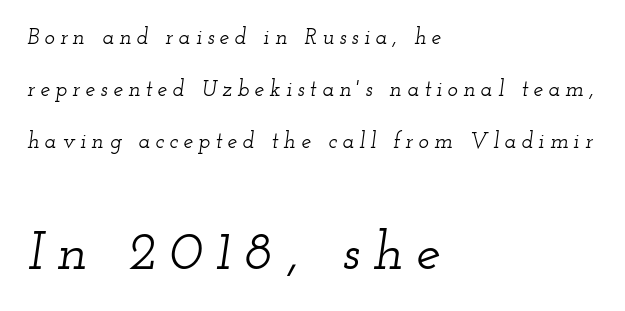
If you squint, the bottom block still reads clearly — it's the larger of the two. Spacing between characters has been opened up far beyond the box default. The lines in this sample share a left origin and differ only in where they stop. The face used here is seriffed, in the tradition of book romans.
